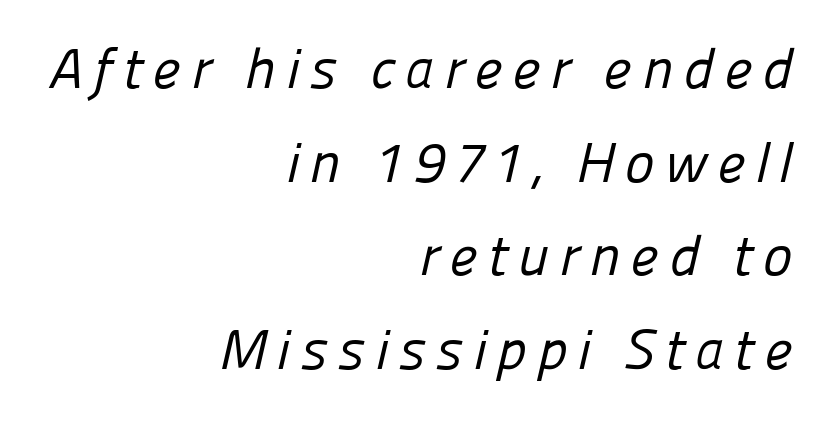
The designer left line spacing at the default. Character widths vary here, with narrow letters taking less room than wide ones. The letterforms sit at book weight or below. The characters display no serif detailing; their extremities are plain. Unmarked baselines from the first word to the last. Compared with a flush-left layout, this one pins lines to the opposite, right side.
